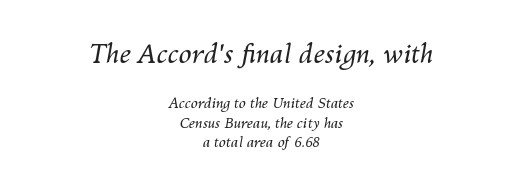
{"italic": "yes", "lean": "right", "slant_degrees": 10, "bold": "no", "underline": "no", "align": "center", "line_spacing": "normal", "line_spacing_ratio": 1.4, "letter_spacing": "normal", "letter_spacing_em": 0.0, "larger_block": "first", "size_ratio": 1.86, "glyph_px": 26}
